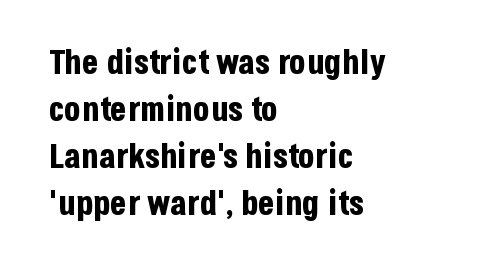
{"serif": "no", "italic": "no", "bold": "yes", "weight": "bold", "width": "condensed", "stroke_contrast": "low", "x_height": "large", "monospaced": "no", "underline": "no", "align": "left", "line_spacing": "normal", "line_spacing_ratio": 1.38, "letter_spacing": "normal", "letter_spacing_em": 0.0, "glyph_px": 34}
